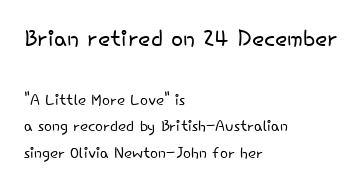
Q: Is the text bold? A: No.
Q: Is the text italic (slanted)? A: No, it is upright.
Q: Is the typeface a serif or a sans-serif typeface? A: Sans-serif.
Q: Is the text underlined? A: No.
Q: How is the paragraph aligned? A: Left-aligned.
Q: Is the spacing between letters normal or unusually wide? A: Normal.
Q: Is the spacing between lines tight, normal or loose? A: Normal.
Q: Which block of text is set in a larger size, the first (top) or the second (bottom)? A: The first (top) one.
Q: Width (condensed, normal, or wide)? A: Normal.
Q: Stroke contrast? A: Low.
Q: x-height? A: Small.
Q: Monospaced? A: No.
